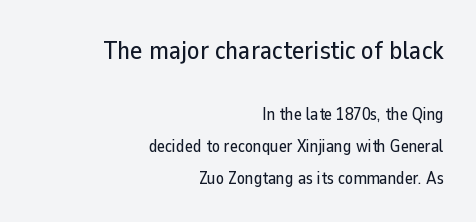
The image shows 26 px text type, upright; set right-aligned, line spacing 1.88x, normal letter spacing, not underlined; the first (top) block is 1.53x larger.
